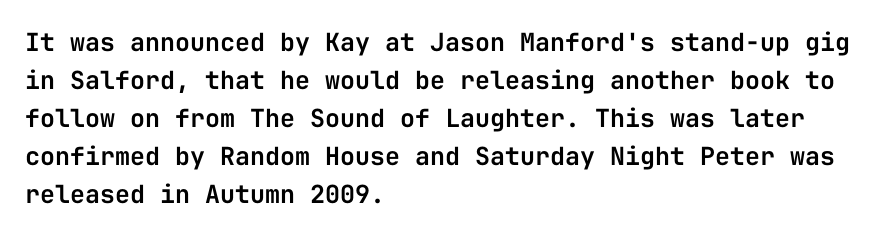
Plain, unruled lines of type. Each word holds together tightly as a unit, with standard inter-letter gaps. Every row of glyphs begins at an identical x-position on the left. Leading matches the norm, producing a regular column.
